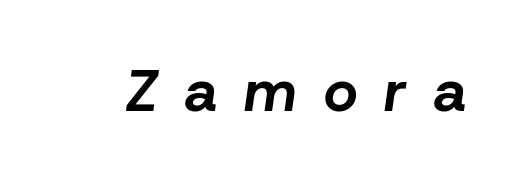
{"italic": "yes", "lean": "right", "slant_degrees": 8, "bold": "yes", "weight": "bold", "width": "normal", "stroke_contrast": "low", "x_height": "medium", "monospaced": "no", "underline": "no", "letter_spacing": "wide", "letter_spacing_em": 0.47, "glyph_px": 58}
